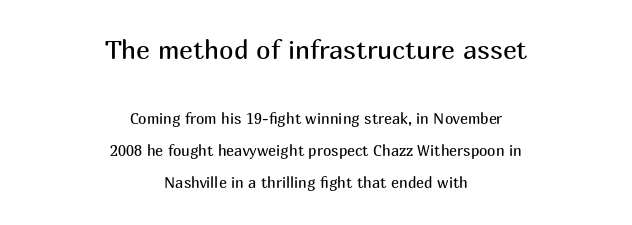
The strokes carry an ordinary text weight at most. Glyph-to-glyph distance matches everyday printed text. Tall strokes in this sample are plumb rather than angled. Check the space under the baseline: it is left empty. Compare the two chunks: the upper has the greater cap height.
